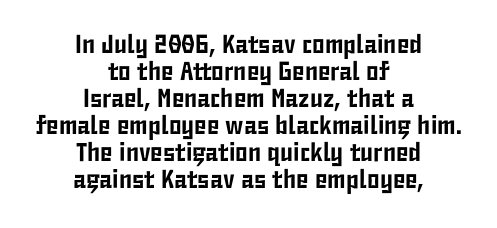
The letters stand straight up with perfectly vertical stems. A clean baseline with only descenders dipping below it. The designer dialed line spacing down below the default. The paragraph has two soft edges and a firm central axis.
